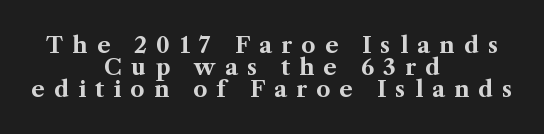
Words float on clear page, feet unadorned. This rendering uses center alignment, leaving both contours irregular but symmetric. Cramped leading. Weight: bold. These lines were composed using upright roman letters.
